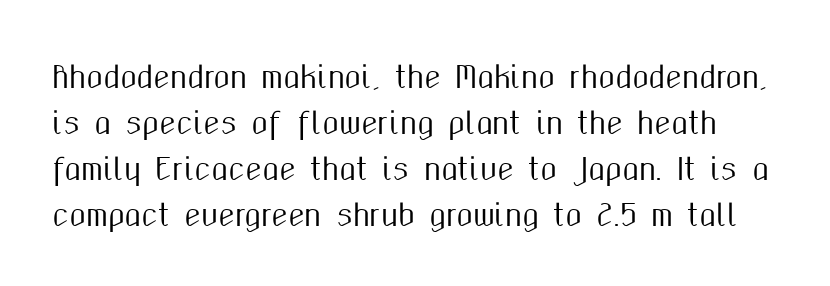
The image shows 30 px condensed sans-serif type, upright; set normal line spacing (1.53x), normal letter spacing, not underlined; medium stroke contrast and a medium x-height.
